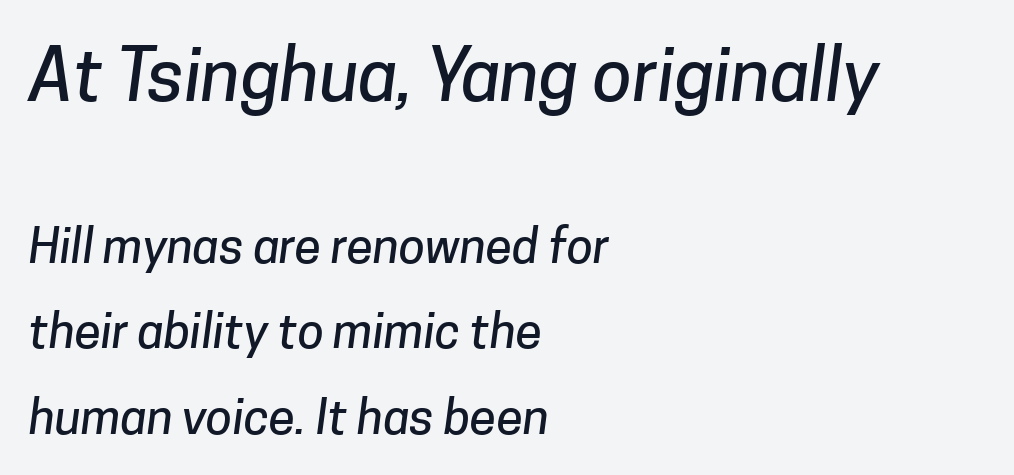
Just letters on the line, the space beneath them empty. The font family rendered here belongs to the sans-serif group. Here the first block reads like a headline and the second like body copy. Visually the block forms a straight wall on the left and a jagged coastline on the right. The passage shown is typed in a proportional face where columns would drift. Each word holds together tightly as a unit, with standard inter-letter gaps.
